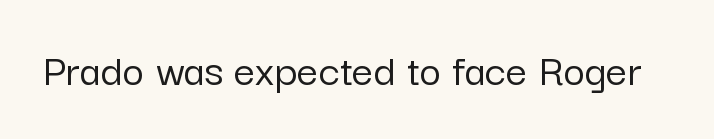
{"serif": "no", "italic": "no", "width": "normal", "stroke_contrast": "low", "x_height": "medium", "monospaced": "no", "underline": "no", "letter_spacing": "normal", "letter_spacing_em": 0.0, "glyph_px": 47}
